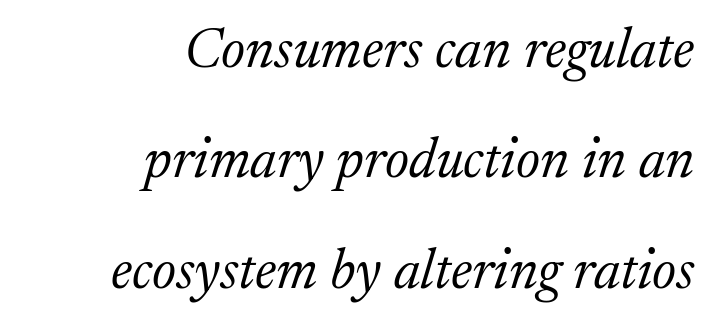
The gaps between neighbouring characters are ordinary and unremarkable. Letterform terminals end in serifs throughout the passage. The words here are not underlined. Right-aligned paragraph, ragged on the left. When letters slant like this, we call the style italic. Is there much room between lines? Yes — plenty of vertical air separates them.
